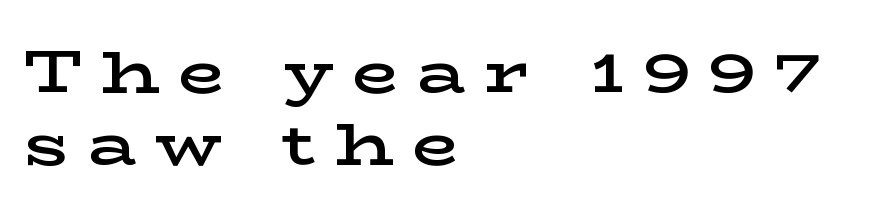
The image shows 60 px semibold, wide serif type, upright; set left-aligned, line spacing 1.2x, unusually wide letter spacing (+0.31 em), not underlined; low stroke contrast and a medium x-height.
